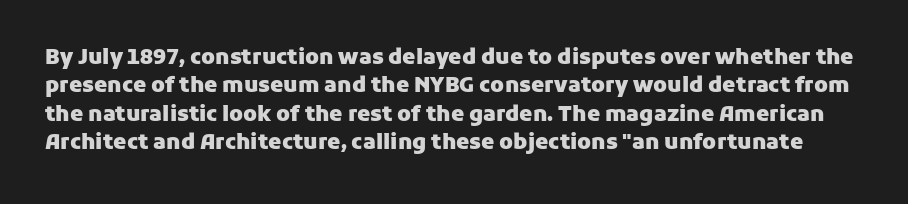
You can tell it's not italic because the verticals are truly vertical. Spacing between characters is what you'd get straight out of the box. A typesetter would call this leading conventional body-copy spacing. Summary of weight: heavy, a full bold.
